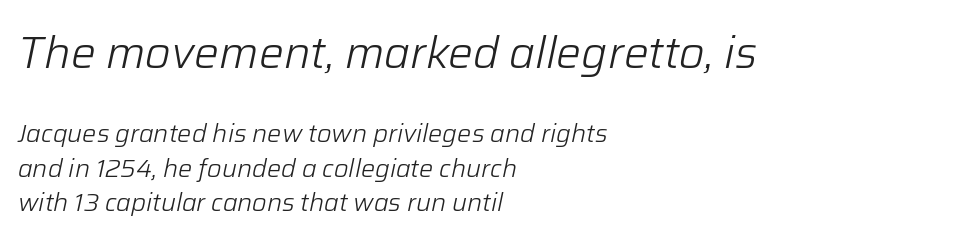
{"italic": "yes", "lean": "right", "slant_degrees": 12, "bold": "no", "weight": "light", "width": "normal", "stroke_contrast": "low", "x_height": "medium", "monospaced": "no", "underline": "no", "align": "left", "line_spacing": "normal", "line_spacing_ratio": 1.37, "letter_spacing": "normal", "letter_spacing_em": 0.0, "larger_block": "first", "size_ratio": 1.76, "glyph_px": 44}
